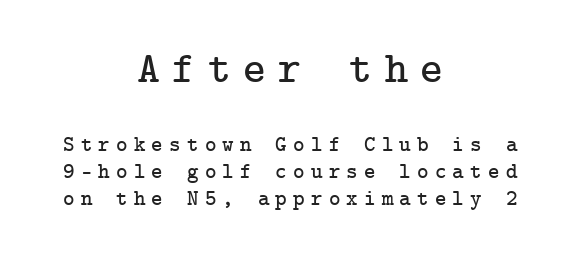
Q: Is the text italic (slanted)? A: No, it is upright.
Q: Is the typeface a serif or a sans-serif typeface? A: Serif.
Q: Is the text underlined? A: No.
Q: How is the paragraph aligned? A: Centered.
Q: Is the spacing between letters normal or unusually wide? A: Unusually wide.
Q: Which block of text is set in a larger size, the first (top) or the second (bottom)? A: The first (top) one.
Q: Width (condensed, normal, or wide)? A: Normal.
Q: Stroke contrast? A: Low.
Q: x-height? A: Medium.
